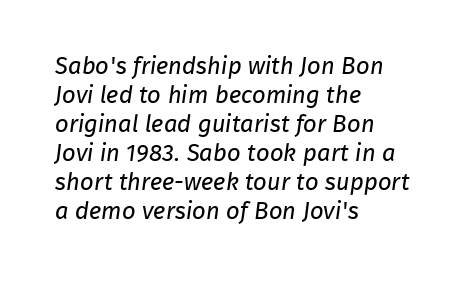
{"bold": "no", "underline": "no", "align": "left", "line_spacing_ratio": 1.21, "letter_spacing": "normal", "letter_spacing_em": 0.0, "glyph_px": 24}
